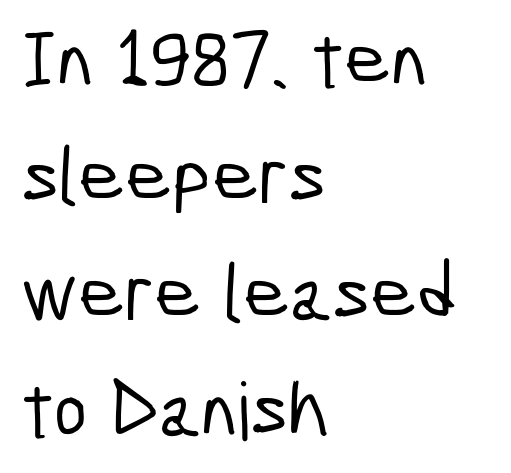
The image shows 80 px condensed sans-serif type; set left-aligned, normal line spacing (1.46x), normal letter spacing, not underlined; low stroke contrast and a medium x-height.
